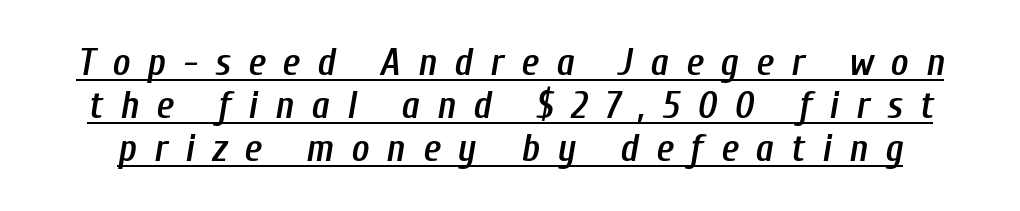
Q: Is the text bold? A: Semi-bold.
Q: Is the text italic (slanted)? A: Yes, it leans right by about 10 degrees.
Q: Is the text underlined? A: Yes.
Q: Is the spacing between letters normal or unusually wide? A: Unusually wide.
Q: Is the spacing between lines tight, normal or loose? A: Tight.
Q: Width (condensed, normal, or wide)? A: Condensed.
Q: Stroke contrast? A: Low.
Q: x-height? A: Medium.
Q: Monospaced? A: No.
